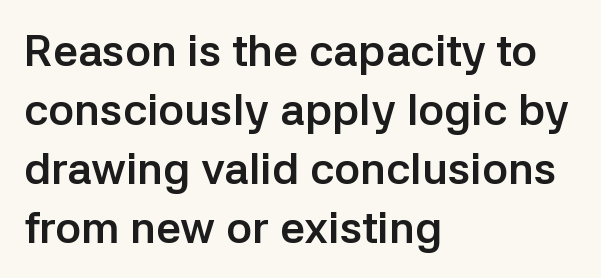
{"serif": "no", "italic": "no", "bold": "yes", "weight": "semibold", "width": "normal", "stroke_contrast": "low", "x_height": "medium", "monospaced": "no", "underline": "no", "align": "left", "line_spacing": "normal", "line_spacing_ratio": 1.34, "letter_spacing": "normal", "letter_spacing_em": 0.0, "glyph_px": 44}
